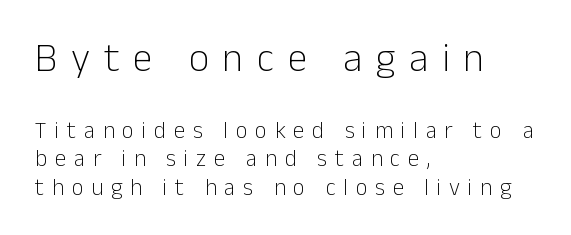
{"serif": "no", "italic": "no", "bold": "no", "weight": "light", "width": "normal", "stroke_contrast": "low", "x_height": "medium", "monospaced": "no", "underline": "no", "align": "left", "line_spacing_ratio": 1.24, "letter_spacing": "wide", "letter_spacing_em": 0.34, "larger_block": "first", "size_ratio": 1.74, "glyph_px": 40}
